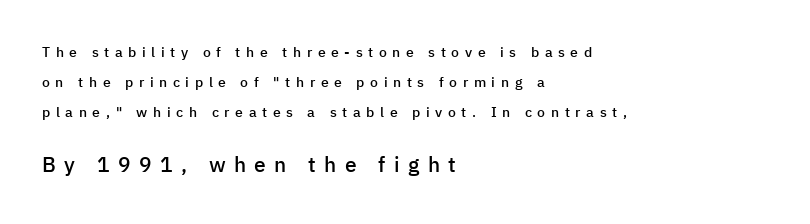
Q: Is the text bold? A: Semi-bold.
Q: Is the text italic (slanted)? A: No, it is upright.
Q: Is the text underlined? A: No.
Q: How is the paragraph aligned? A: Left-aligned.
Q: Is the spacing between letters normal or unusually wide? A: Unusually wide.
Q: Is the spacing between lines tight, normal or loose? A: Loose.
Q: Which block of text is set in a larger size, the first (top) or the second (bottom)? A: The second (bottom) one.
